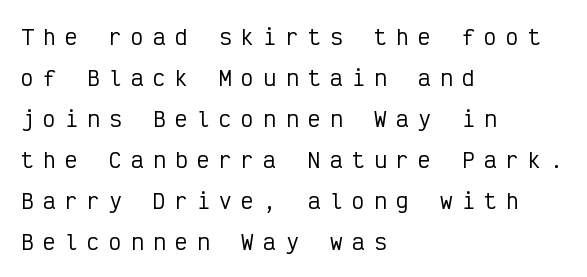
Q: Is the text italic (slanted)? A: No, it is upright.
Q: Is the text underlined? A: No.
Q: How is the paragraph aligned? A: Left-aligned.
Q: Is the spacing between letters normal or unusually wide? A: Unusually wide.
Q: Is the spacing between lines tight, normal or loose? A: Loose.
